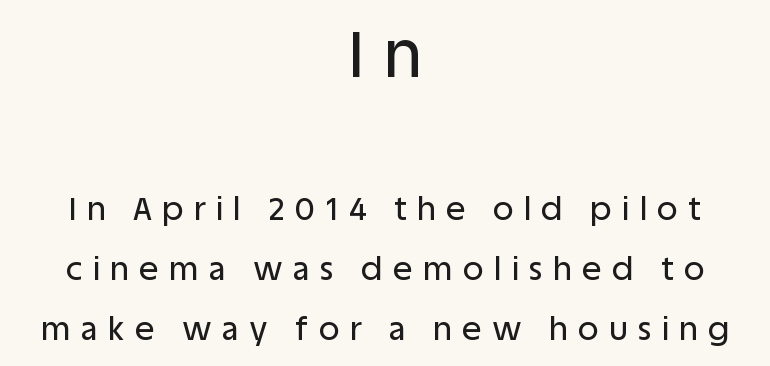
{"serif": "no", "italic": "no", "width": "normal", "stroke_contrast": "low", "x_height": "large", "monospaced": "no", "underline": "no", "align": "center", "line_spacing_ratio": 1.88, "letter_spacing": "wide", "letter_spacing_em": 0.33, "larger_block": "first", "size_ratio": 2.0, "glyph_px": 64}
